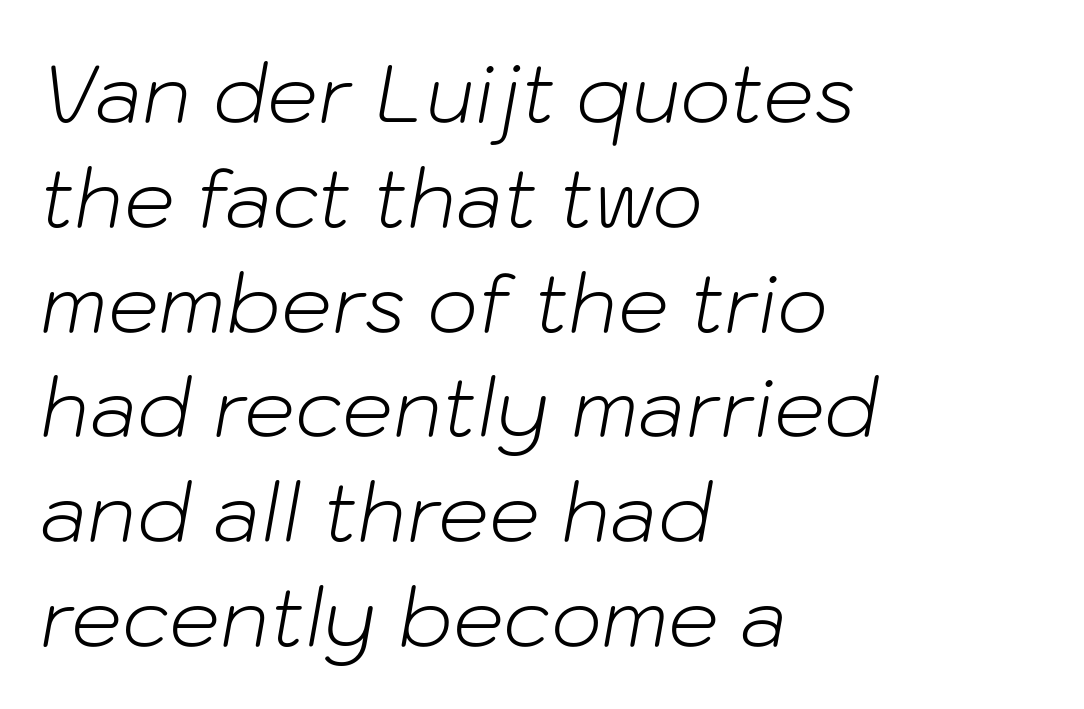
{"italic": "yes", "lean": "right", "slant_degrees": 10, "bold": "no", "weight": "light", "width": "normal", "stroke_contrast": "low", "x_height": "medium", "monospaced": "no", "underline": "no", "align": "left", "line_spacing": "normal", "line_spacing_ratio": 1.31, "letter_spacing": "normal", "letter_spacing_em": 0.0, "glyph_px": 80}
